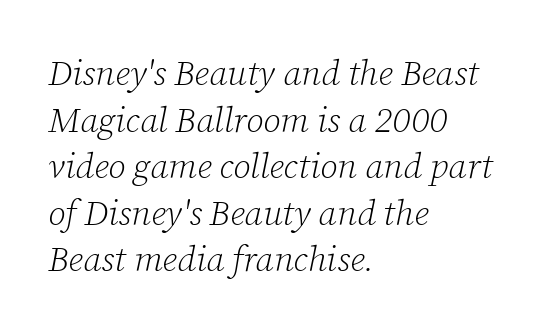
Q: Is the text bold? A: No.
Q: Is the text italic (slanted)? A: Yes, it leans right by about 12 degrees.
Q: Is the typeface a serif or a sans-serif typeface? A: Serif.
Q: Is the text underlined? A: No.
Q: How is the paragraph aligned? A: Left-aligned.
Q: Is the spacing between letters normal or unusually wide? A: Normal.
Q: Is the spacing between lines tight, normal or loose? A: Normal.
Q: Width (condensed, normal, or wide)? A: Normal.
Q: Stroke contrast? A: Low.
Q: x-height? A: Medium.
Q: Monospaced? A: No.
